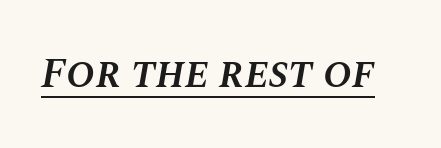
{"italic": "yes", "lean": "right", "slant_degrees": 10, "bold": "semi", "weight": "semibold", "width": "normal", "stroke_contrast": "medium", "x_height": "large", "monospaced": "no", "underline": "yes", "letter_spacing": "normal", "letter_spacing_em": 0.0, "glyph_px": 43}
